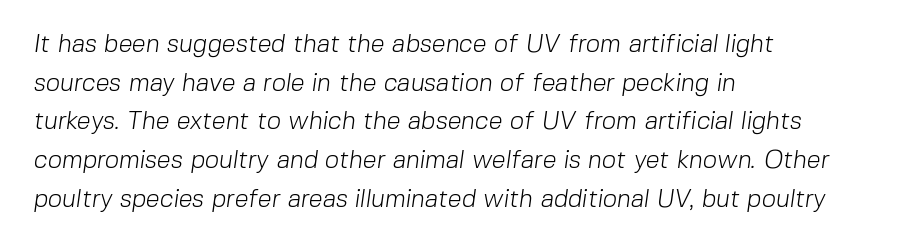
Q: Is the text bold? A: No.
Q: Is the text underlined? A: No.
Q: How is the paragraph aligned? A: Left-aligned.
Q: Is the spacing between letters normal or unusually wide? A: Normal.
Q: Is the spacing between lines tight, normal or loose? A: Normal.
